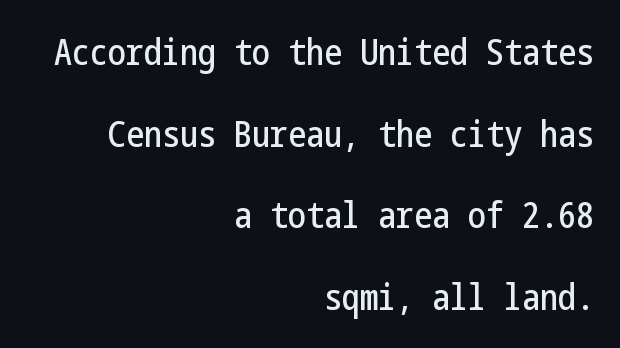
Casual observation: everything's shoved over to the right. Check where the strokes stop: nothing finishes them off — pure sans. Glance below the letters and you will spot only blank space. The letters stand straight up with perfectly vertical stems. No extra tracking has been applied to these lines. Compared with typical paragraphs, the rows here are farther apart.
